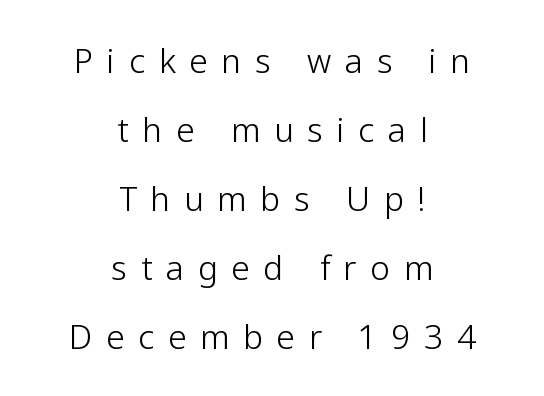
Q: Is the text bold? A: No.
Q: Is the text italic (slanted)? A: No, it is upright.
Q: Is the typeface a serif or a sans-serif typeface? A: Sans-serif.
Q: Is the text underlined? A: No.
Q: How is the paragraph aligned? A: Centered.
Q: Is the spacing between letters normal or unusually wide? A: Unusually wide.
Q: Is the spacing between lines tight, normal or loose? A: Loose.
Q: Width (condensed, normal, or wide)? A: Normal.
Q: Stroke contrast? A: Low.
Q: x-height? A: Medium.
Q: Monospaced? A: No.
